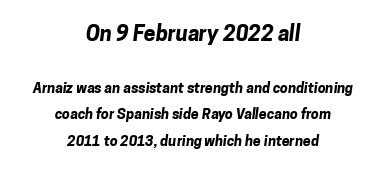
Q: Is the text bold? A: Yes.
Q: Is the text underlined? A: No.
Q: How is the paragraph aligned? A: Centered.
Q: Is the spacing between letters normal or unusually wide? A: Normal.
Q: Is the spacing between lines tight, normal or loose? A: Loose.
Q: Which block of text is set in a larger size, the first (top) or the second (bottom)? A: The first (top) one.
